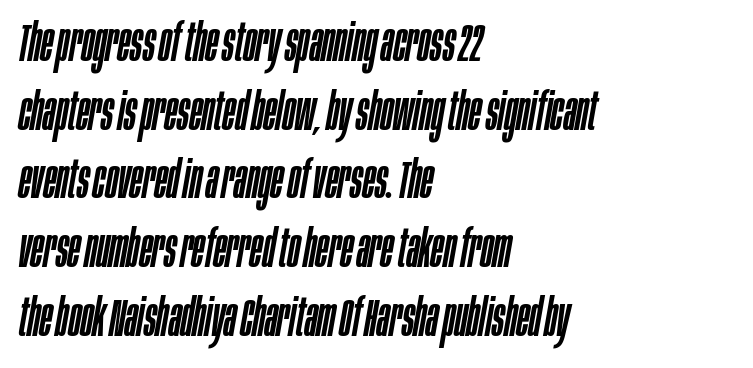
The image shows 52 px condensed type, italic (leaning right); set left-aligned, normal line spacing (1.32x), normal letter spacing, not underlined; low stroke contrast and a large x-height.
